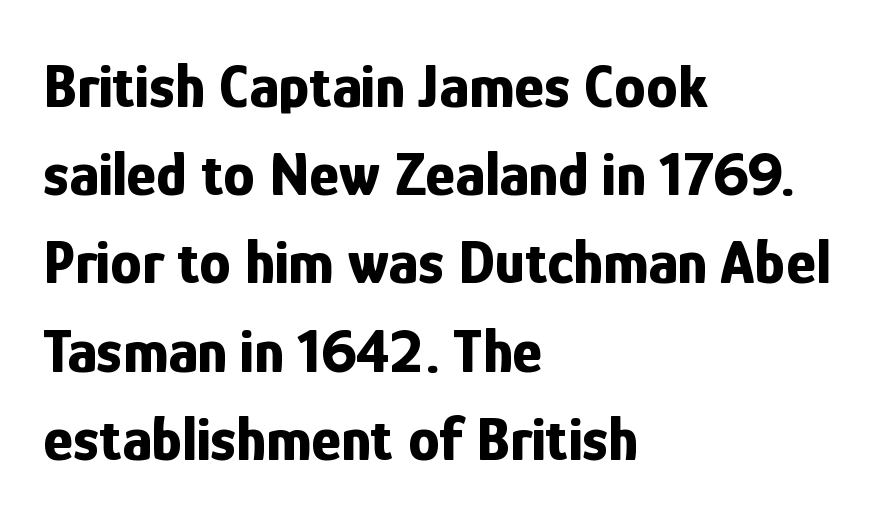
Q: Is the text bold? A: Yes.
Q: Is the text italic (slanted)? A: No, it is upright.
Q: Is the typeface a serif or a sans-serif typeface? A: Sans-serif.
Q: Is the text underlined? A: No.
Q: How is the paragraph aligned? A: Left-aligned.
Q: Is the spacing between letters normal or unusually wide? A: Normal.
Q: Is the spacing between lines tight, normal or loose? A: Normal.
Q: Width (condensed, normal, or wide)? A: Condensed.
Q: Stroke contrast? A: Low.
Q: x-height? A: Medium.
Q: Monospaced? A: No.
